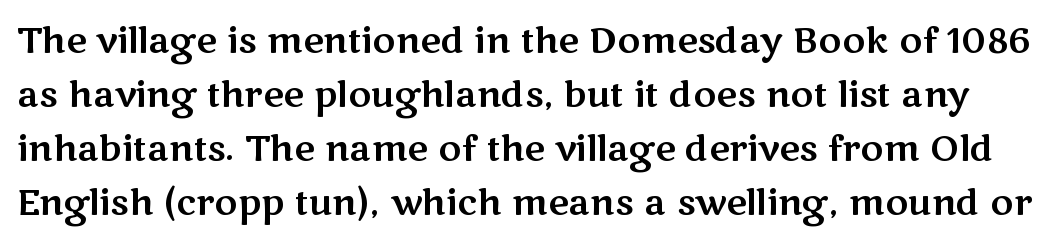
Q: Is the text italic (slanted)? A: No, it is upright.
Q: Is the typeface a serif or a sans-serif typeface? A: Sans-serif.
Q: Is the text underlined? A: No.
Q: Is the spacing between letters normal or unusually wide? A: Normal.
Q: Is the spacing between lines tight, normal or loose? A: Normal.
Q: Width (condensed, normal, or wide)? A: Wide.
Q: Stroke contrast? A: Medium.
Q: x-height? A: Medium.
Q: Monospaced? A: No.
